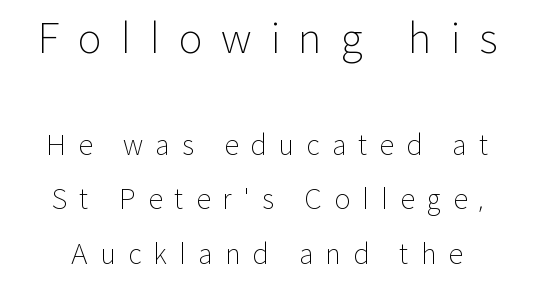
The image shows 41 px light sans-serif type, upright; set loose line spacing (2.01x), unusually wide letter spacing (+0.45 em), not underlined; the first (top) block is 1.52x larger; low stroke contrast and a medium x-height.
